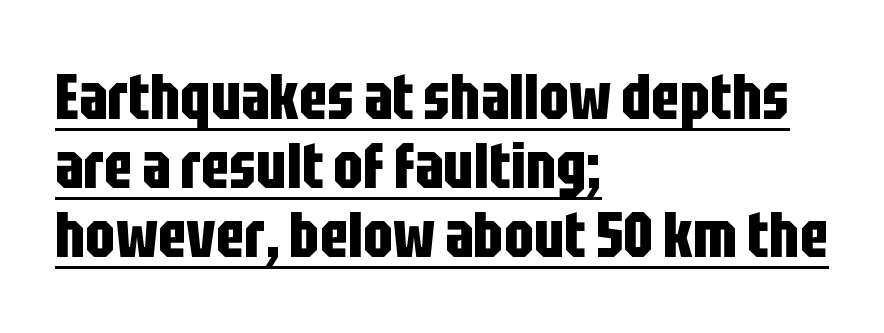
The image shows 64 px bold, condensed sans-serif type, upright; set left-aligned, tight line spacing (1.08x), normal letter spacing, underlined; low stroke contrast and a large x-height.
